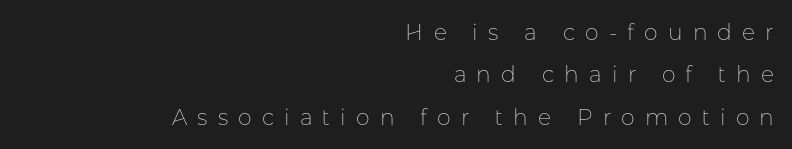
The image shows 22 px text type, upright; set right-aligned, loose line spacing (1.93x), unusually wide letter spacing (+0.46 em), not underlined.
